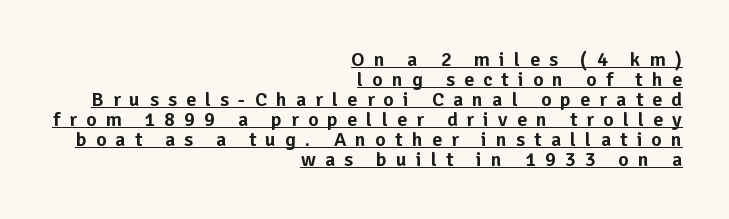
Q: Is the text italic (slanted)? A: No, it is upright.
Q: Is the text underlined? A: Yes.
Q: How is the paragraph aligned? A: Right-aligned.
Q: Is the spacing between letters normal or unusually wide? A: Unusually wide.
Q: Is the spacing between lines tight, normal or loose? A: Tight.
